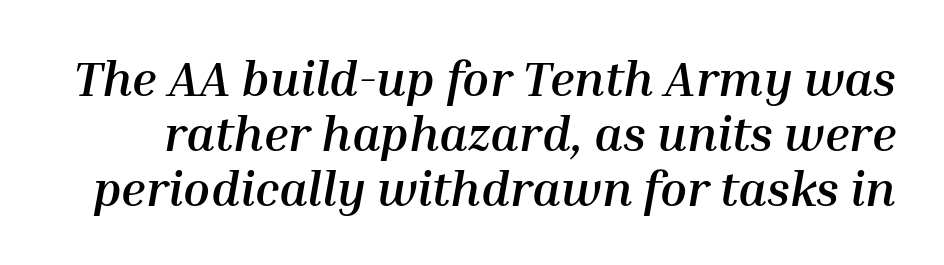
Q: Is the text bold? A: Yes.
Q: Is the text italic (slanted)? A: Yes, it leans right by about 10 degrees.
Q: Is the text underlined? A: No.
Q: Is the spacing between letters normal or unusually wide? A: Normal.
Q: Is the spacing between lines tight, normal or loose? A: Tight.
Q: Width (condensed, normal, or wide)? A: Normal.
Q: Stroke contrast? A: Medium.
Q: x-height? A: Medium.
Q: Monospaced? A: No.
